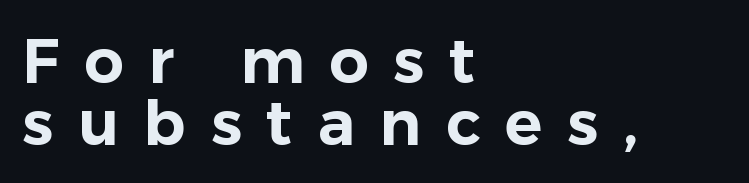
Classification — sans serif. Ascenders rise straight up at ninety degrees. Descenders hang freely into open space. This rendering widens character spacing well past its baseline value.
